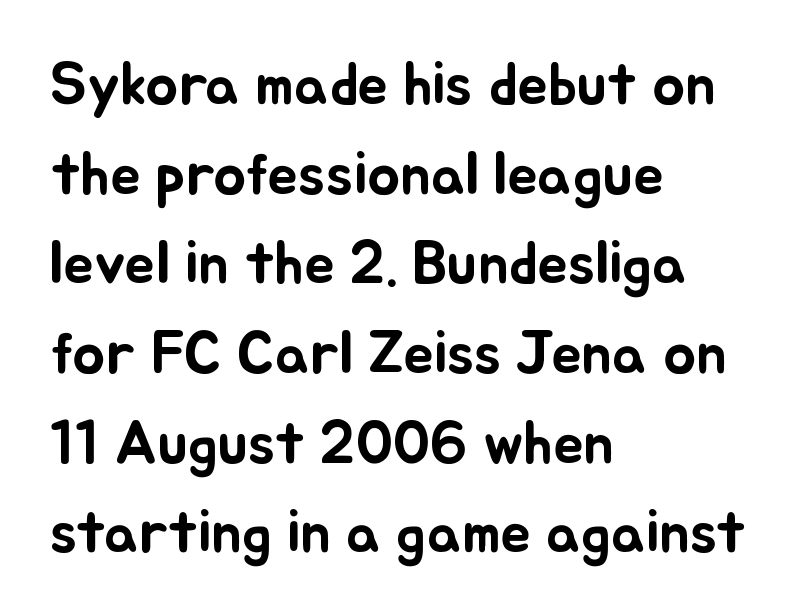
{"italic": "no", "width": "normal", "stroke_contrast": "low", "x_height": "small", "monospaced": "no", "underline": "no", "align": "left", "line_spacing": "normal", "line_spacing_ratio": 1.47, "letter_spacing": "normal", "letter_spacing_em": 0.0, "glyph_px": 61}
